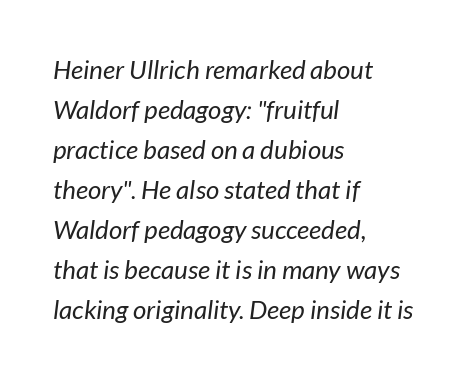
Q: Is the text bold? A: No.
Q: Is the text italic (slanted)? A: Yes, it leans right by about 7 degrees.
Q: Is the text underlined? A: No.
Q: How is the paragraph aligned? A: Left-aligned.
Q: Is the spacing between letters normal or unusually wide? A: Normal.
Q: Is the spacing between lines tight, normal or loose? A: Normal.
